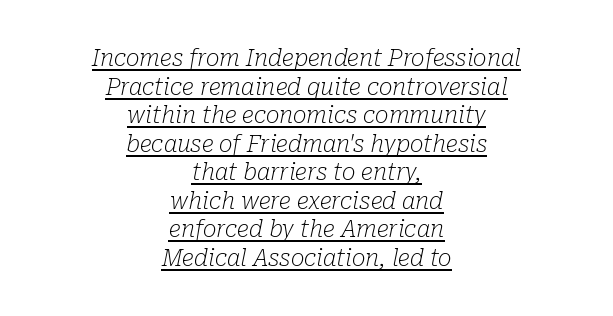
Ink coverage per letter is moderate at most. These characters rest on top of a visible drawn line. These lines were composed using italics. Glyph-to-glyph distance matches everyday printed text. A student would call this center alignment; a typographer would say set centered.
